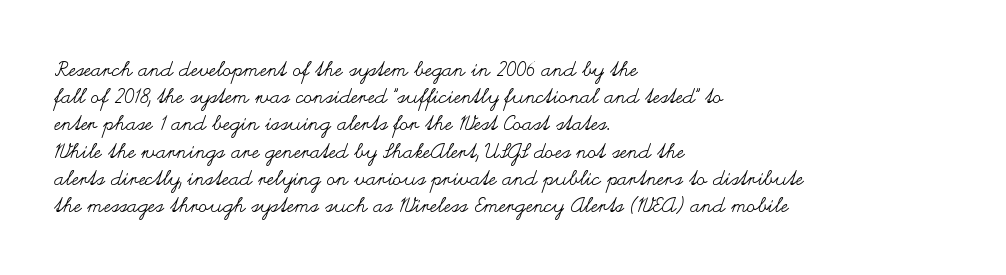
The image shows 20 px text type; set left-aligned, normal line spacing (1.36x), normal letter spacing, not underlined.
